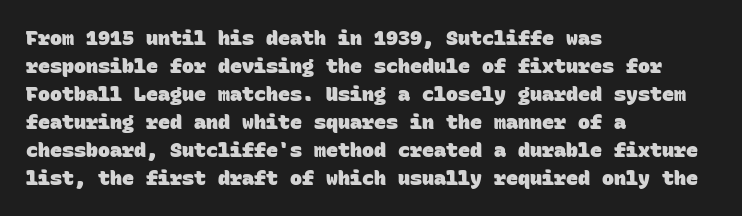
Q: Is the text bold? A: Yes.
Q: Is the text underlined? A: No.
Q: How is the paragraph aligned? A: Left-aligned.
Q: Is the spacing between letters normal or unusually wide? A: Normal.
Q: Is the spacing between lines tight, normal or loose? A: Normal.
